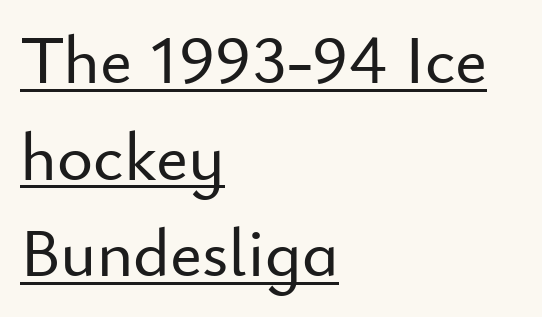
{"serif": "no", "italic": "no", "width": "normal", "stroke_contrast": "low", "x_height": "small", "monospaced": "no", "underline": "yes", "align": "left", "line_spacing": "normal", "line_spacing_ratio": 1.4, "letter_spacing": "normal", "letter_spacing_em": 0.0, "glyph_px": 69}
